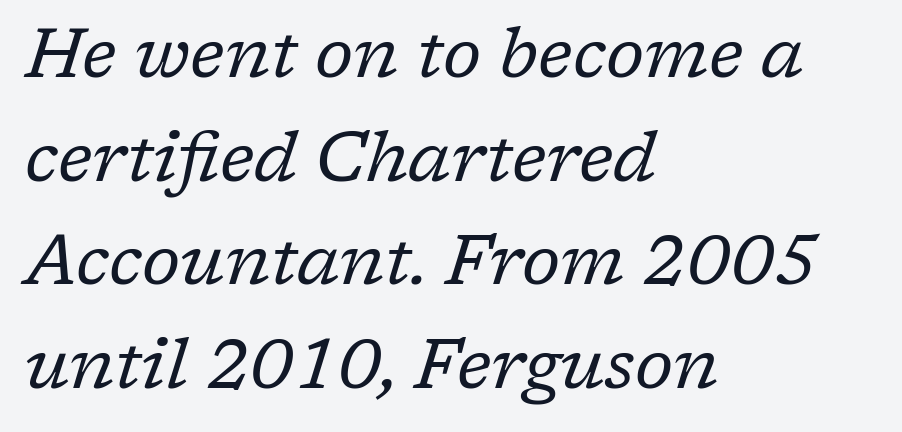
The image shows 70 px regular-weight serif type, italic (leaning right); set left-aligned, normal line spacing (1.48x), normal letter spacing, not underlined; low stroke contrast and a medium x-height.
